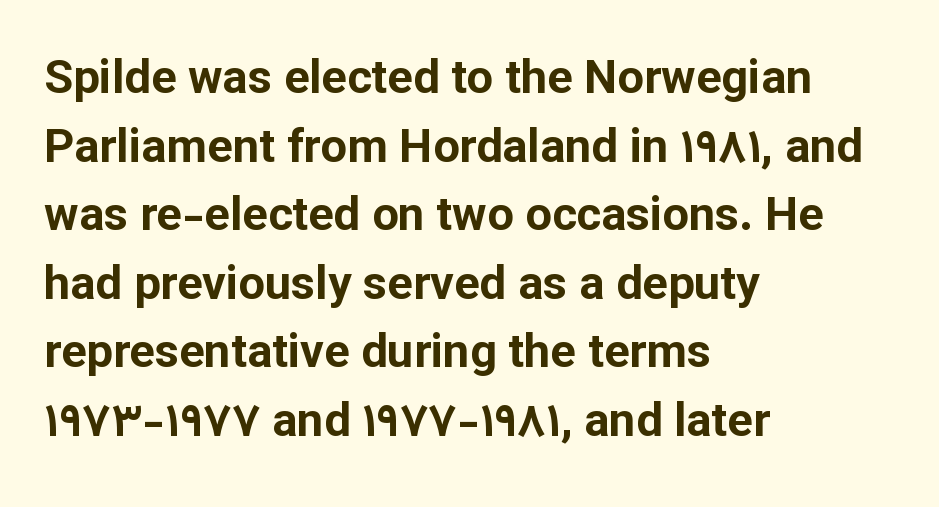
Q: Is the text bold? A: Yes.
Q: Is the text italic (slanted)? A: No, it is upright.
Q: Is the typeface a serif or a sans-serif typeface? A: Sans-serif.
Q: Is the text underlined? A: No.
Q: How is the paragraph aligned? A: Left-aligned.
Q: Is the spacing between letters normal or unusually wide? A: Normal.
Q: Is the spacing between lines tight, normal or loose? A: Normal.
Q: Width (condensed, normal, or wide)? A: Normal.
Q: Stroke contrast? A: Low.
Q: x-height? A: Medium.
Q: Monospaced? A: No.
